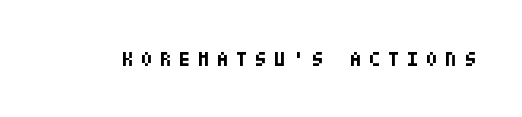
{"italic": "no", "bold": "yes", "underline": "no", "letter_spacing": "wide", "letter_spacing_em": 0.36, "glyph_px": 21}
